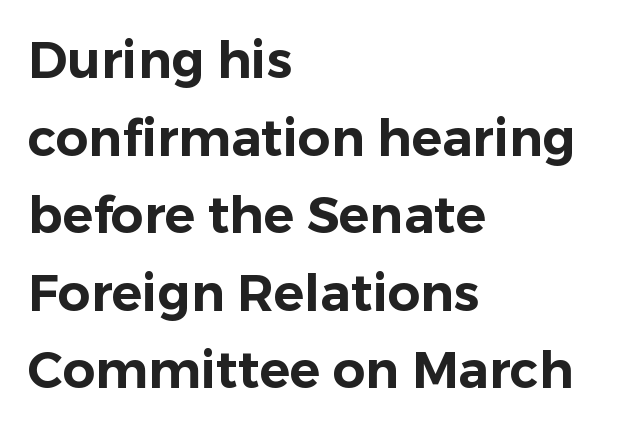
Q: Is the text italic (slanted)? A: No, it is upright.
Q: Is the typeface a serif or a sans-serif typeface? A: Sans-serif.
Q: Is the text underlined? A: No.
Q: How is the paragraph aligned? A: Left-aligned.
Q: Is the spacing between letters normal or unusually wide? A: Normal.
Q: Is the spacing between lines tight, normal or loose? A: Normal.
Q: Width (condensed, normal, or wide)? A: Normal.
Q: Stroke contrast? A: Low.
Q: x-height? A: Medium.
Q: Monospaced? A: No.
